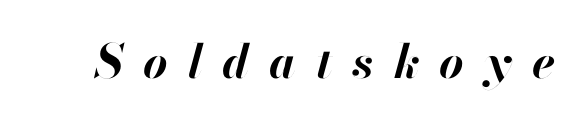
Do the characters align in a grid? No, the font is proportional. Caption: bold face, heavy strokes. Here the glyphs are tracked loosely, breaking word shapes into spaced letters. Lines of text with bare space underneath.
